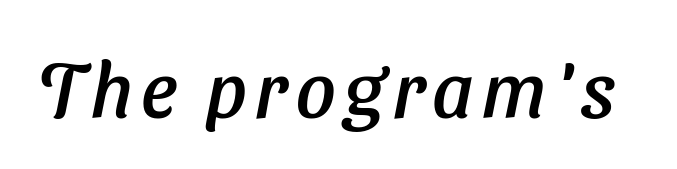
Q: Is the typeface a serif or a sans-serif typeface? A: Serif.
Q: Is the text underlined? A: No.
Q: Width (condensed, normal, or wide)? A: Normal.
Q: Stroke contrast? A: Low.
Q: x-height? A: Medium.
Q: Monospaced? A: No.
